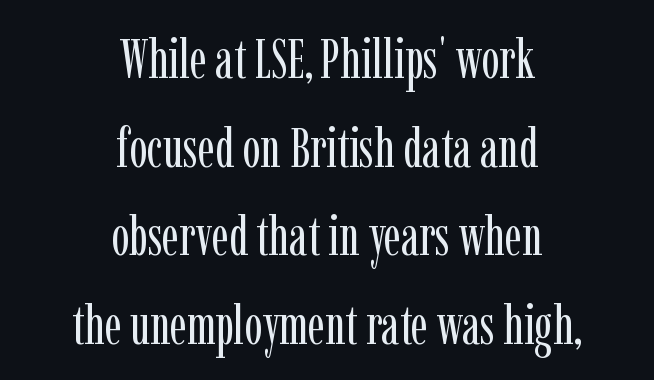
This sample keeps an unexceptional amount of space between lines. Italic? Not at all — the glyphs are vertical. Between one letter and the next there's only the usual sliver of space. Heaviness? Minimal to ordinary, like unemphasized prose. A centered setting, common on invitations and titles, is used for this passage.
